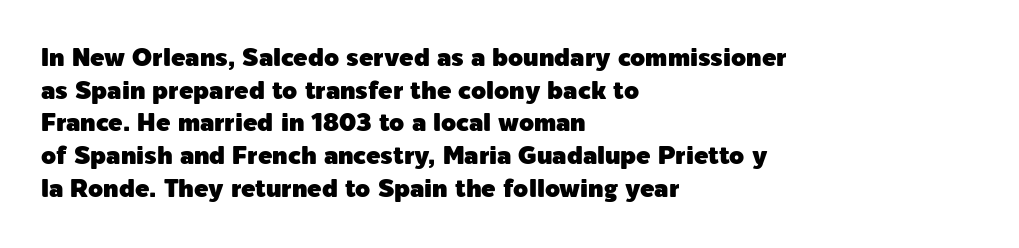
{"italic": "no", "underline": "no", "align": "left", "line_spacing": "normal", "line_spacing_ratio": 1.36, "letter_spacing": "normal", "letter_spacing_em": 0.0, "glyph_px": 24}
